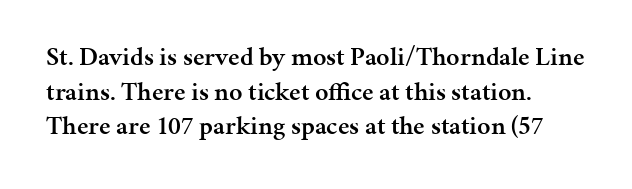
The image shows 26 px text type, upright; set left-aligned, normal line spacing (1.33x), normal letter spacing, not underlined.
